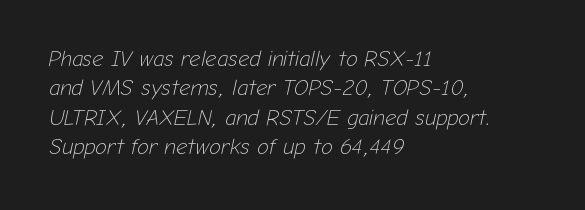
The image shows 22 px text type, italic (leaning right); set left-aligned, normal line spacing (1.34x), normal letter spacing, not underlined.
